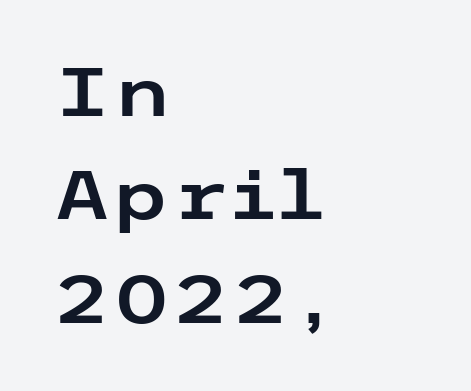
{"serif": "no", "italic": "no", "width": "wide", "stroke_contrast": "low", "x_height": "medium", "underline": "no", "align": "left", "line_spacing": "normal", "line_spacing_ratio": 1.52, "letter_spacing": "normal", "letter_spacing_em": 0.0, "glyph_px": 68}
